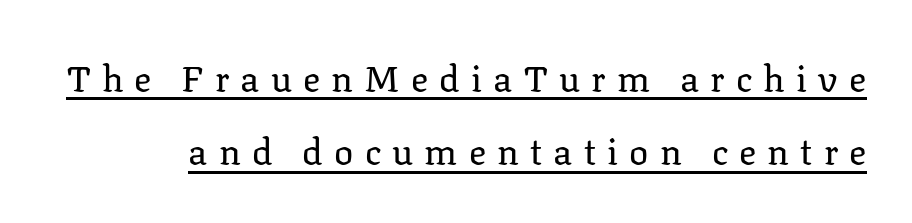
{"serif": "yes", "italic": "no", "bold": "no", "weight": "regular", "width": "normal", "stroke_contrast": "low", "x_height": "medium", "monospaced": "no", "underline": "yes", "line_spacing": "loose", "line_spacing_ratio": 2.04, "letter_spacing": "wide", "letter_spacing_em": 0.31, "glyph_px": 36}
